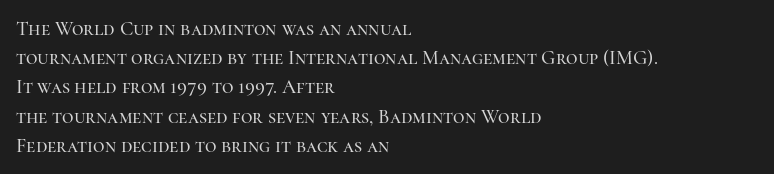
Q: Is the text italic (slanted)? A: No, it is upright.
Q: Is the text underlined? A: No.
Q: How is the paragraph aligned? A: Left-aligned.
Q: Is the spacing between letters normal or unusually wide? A: Normal.
Q: Is the spacing between lines tight, normal or loose? A: Normal.
